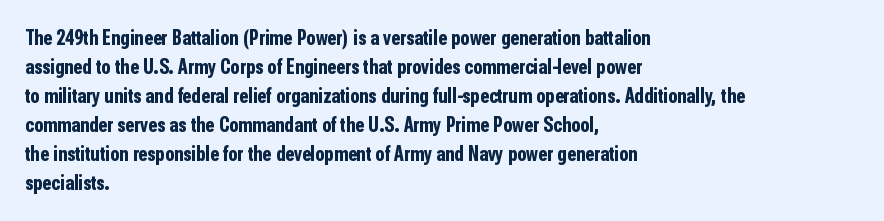
Q: Is the text bold? A: Yes.
Q: Is the text italic (slanted)? A: No, it is upright.
Q: Is the text underlined? A: No.
Q: How is the paragraph aligned? A: Left-aligned.
Q: Is the spacing between letters normal or unusually wide? A: Normal.
Q: Is the spacing between lines tight, normal or loose? A: Normal.
